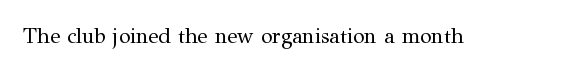
The image shows 21 px text type, upright; set normal letter spacing, not underlined.
